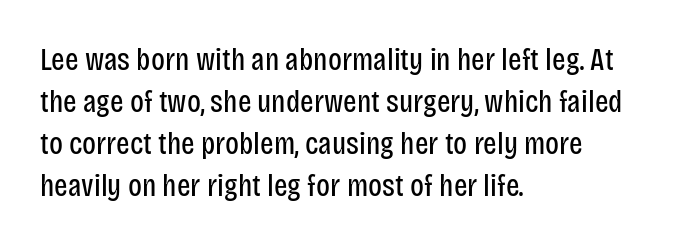
Q: Is the text bold? A: No.
Q: Is the text italic (slanted)? A: No, it is upright.
Q: Is the typeface a serif or a sans-serif typeface? A: Sans-serif.
Q: Is the text underlined? A: No.
Q: How is the paragraph aligned? A: Left-aligned.
Q: Is the spacing between letters normal or unusually wide? A: Normal.
Q: Is the spacing between lines tight, normal or loose? A: Normal.
Q: Width (condensed, normal, or wide)? A: Condensed.
Q: Stroke contrast? A: Low.
Q: x-height? A: Large.
Q: Monospaced? A: No.
